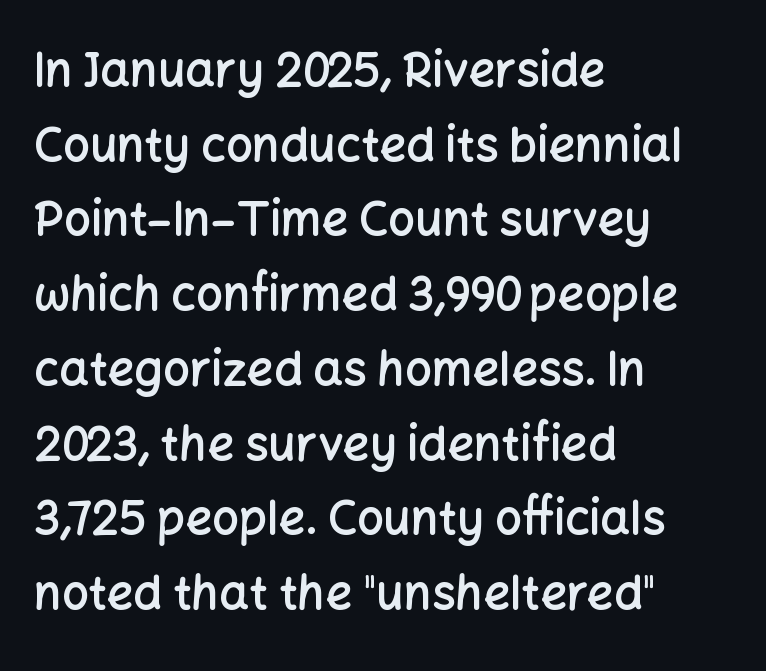
{"serif": "no", "italic": "no", "bold": "semi", "weight": "semibold", "width": "normal", "stroke_contrast": "low", "x_height": "medium", "monospaced": "no", "underline": "no", "align": "left", "line_spacing": "normal", "line_spacing_ratio": 1.59, "letter_spacing": "normal", "letter_spacing_em": 0.0, "glyph_px": 47}
